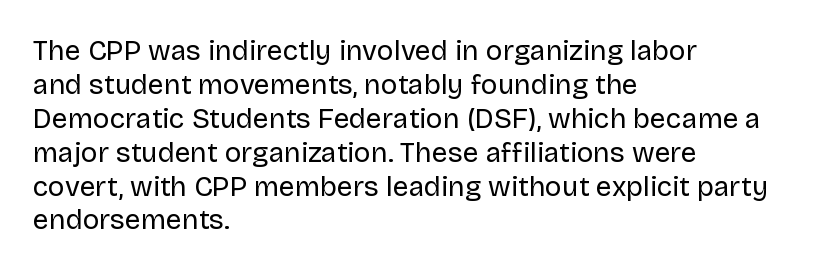
{"serif": "no", "italic": "no", "bold": "no", "weight": "regular", "width": "normal", "stroke_contrast": "low", "x_height": "large", "monospaced": "no", "underline": "no", "align": "left", "line_spacing_ratio": 1.21, "letter_spacing": "normal", "letter_spacing_em": 0.0, "glyph_px": 28}
